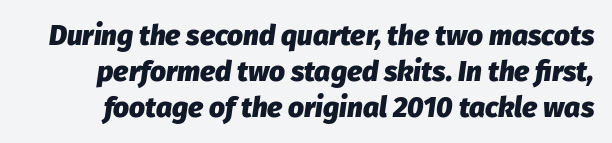
{"italic": "yes", "lean": "right", "slant_degrees": 8, "bold": "yes", "weight": "heavy", "width": "normal", "stroke_contrast": "low", "x_height": "medium", "monospaced": "no", "underline": "no", "line_spacing": "normal", "line_spacing_ratio": 1.28, "letter_spacing": "normal", "letter_spacing_em": 0.0, "glyph_px": 28}
